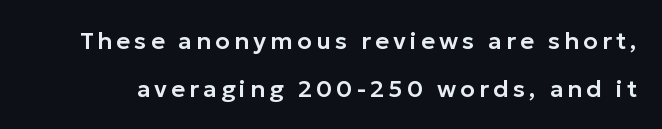
{"italic": "no", "underline": "no", "line_spacing": "loose", "line_spacing_ratio": 1.98, "glyph_px": 24}
